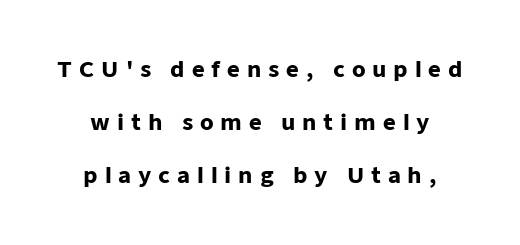
The image shows 22 px bold type, upright; set loose line spacing (2.42x), unusually wide letter spacing (+0.31 em), not underlined.
